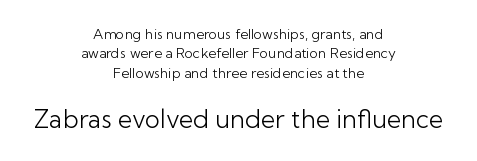
The image shows 25 px text type, upright; set centered, normal line spacing (1.39x), normal letter spacing, not underlined; the second (bottom) block is 1.79x larger.
